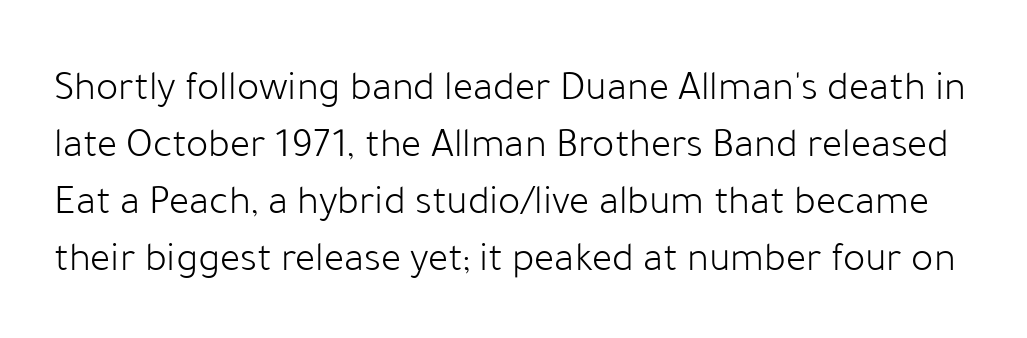
Q: Is the text bold? A: No.
Q: Is the text italic (slanted)? A: No, it is upright.
Q: Is the typeface a serif or a sans-serif typeface? A: Sans-serif.
Q: Is the text underlined? A: No.
Q: Is the spacing between letters normal or unusually wide? A: Normal.
Q: Is the spacing between lines tight, normal or loose? A: Normal.
Q: Width (condensed, normal, or wide)? A: Normal.
Q: Stroke contrast? A: Low.
Q: x-height? A: Medium.
Q: Monospaced? A: No.
